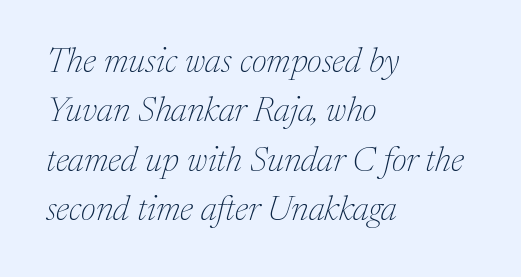
The image shows 35 px thin serif type, italic (leaning right); set left-aligned, normal line spacing (1.41x), normal letter spacing, not underlined; medium stroke contrast and a medium x-height.
